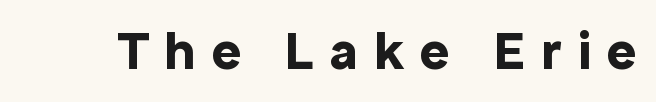
{"serif": "no", "italic": "no", "bold": "yes", "weight": "bold", "width": "normal", "x_height": "medium", "monospaced": "no", "underline": "no", "letter_spacing": "wide", "letter_spacing_em": 0.3, "glyph_px": 55}
